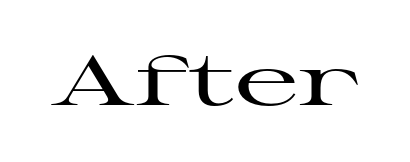
Q: Is the text italic (slanted)? A: No, it is upright.
Q: Is the typeface a serif or a sans-serif typeface? A: Serif.
Q: Is the text underlined? A: No.
Q: Is the spacing between letters normal or unusually wide? A: Normal.
Q: Width (condensed, normal, or wide)? A: Wide.
Q: Stroke contrast? A: High.
Q: x-height? A: Medium.
Q: Monospaced? A: No.
